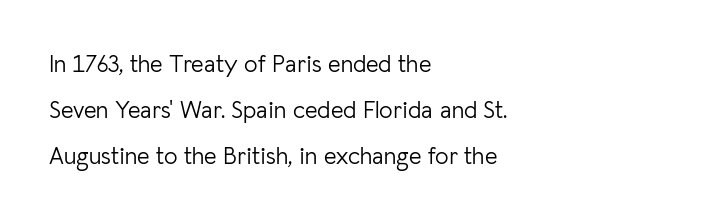
The image shows 24 px text type, upright; set left-aligned, loose line spacing (1.91x), normal letter spacing, not underlined.
